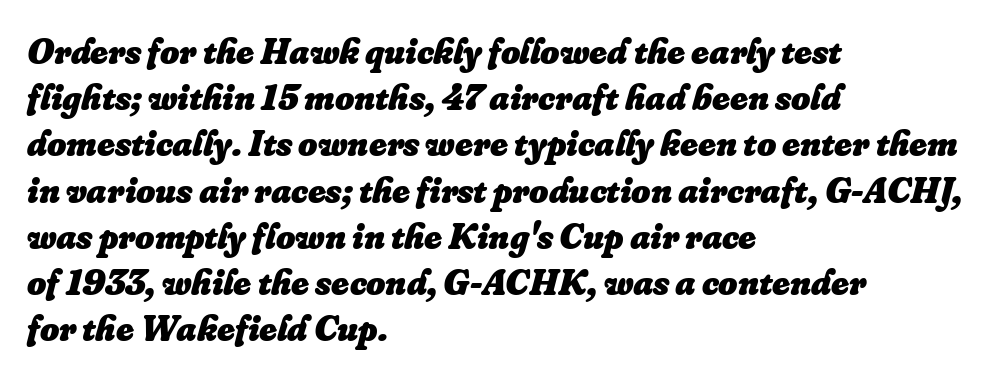
The rows are spaced the way most documents space them. Any mark beneath the type? The region is blank. Letter spacing: default. Note the varied advance widths — an 'i' is clearly narrower than an 'm'. Is the type bold? Yes — the strokes are clearly thick and heavy. If you drew a line through each stem, it would be angled.
